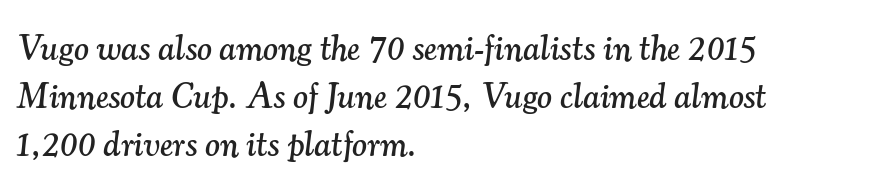
The leading is moderate, giving the passage an even texture. What kind of face is this? One with serifs. Check under the words: just untouched page. The lines are quadded left.
